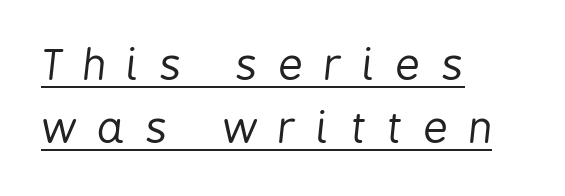
The image shows 43 px regular-weight, condensed type, italic (leaning right); set left-aligned, normal line spacing (1.47x), unusually wide letter spacing (+0.48 em), underlined; low stroke contrast and a medium x-height.
